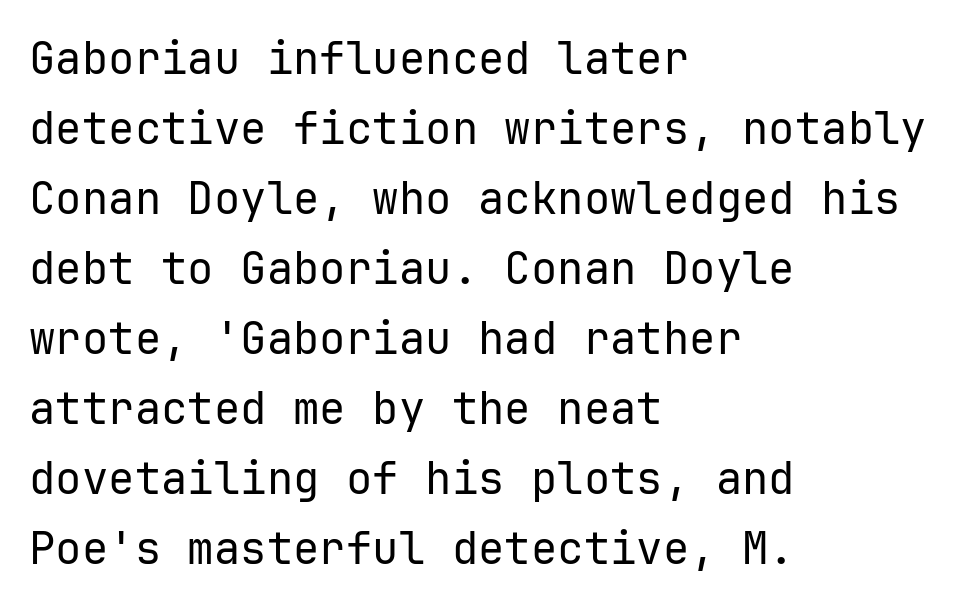
Beneath every word, the page is bare. Caption: standard tracking, unaltered. Compared with typical paragraphs, the rows here are spaced about the same. The face looks like a standard text weight, possibly lighter. Quick note: not italic, upright.
